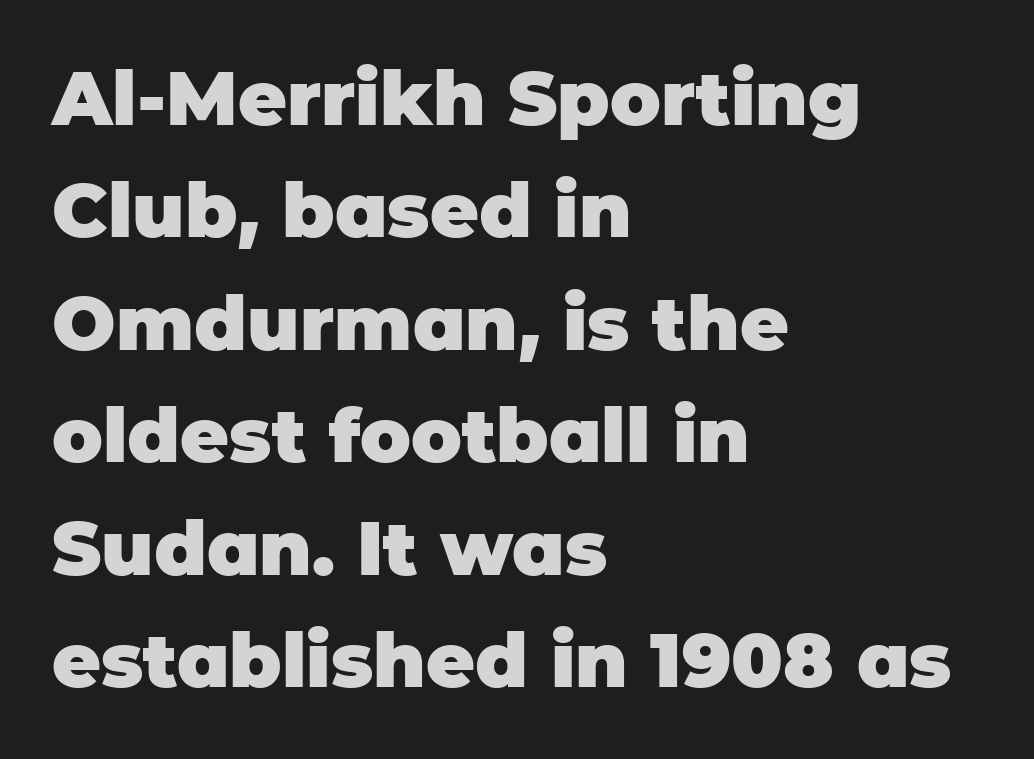
The image shows 75 px heavy sans-serif type, upright; set left-aligned, normal line spacing (1.5x), normal letter spacing, not underlined; low stroke contrast and a large x-height.
